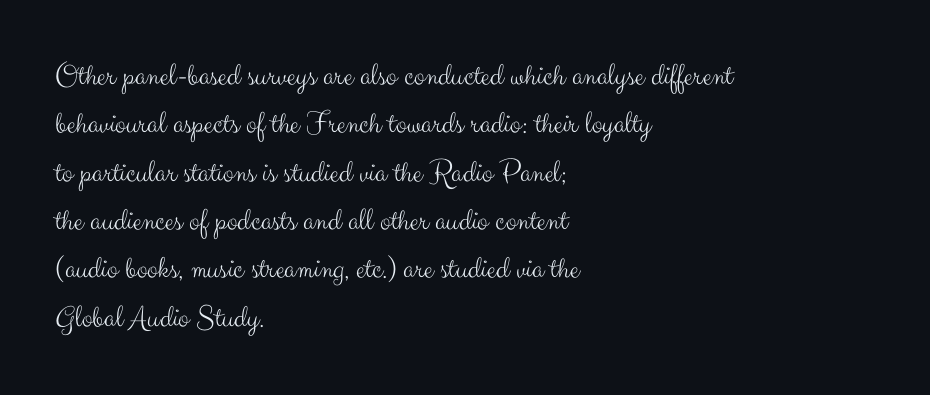
Q: Is the text bold? A: No.
Q: Is the text italic (slanted)? A: Yes.
Q: Is the typeface a serif or a sans-serif typeface? A: Sans-serif.
Q: Is the text underlined? A: No.
Q: How is the paragraph aligned? A: Left-aligned.
Q: Is the spacing between letters normal or unusually wide? A: Normal.
Q: Is the spacing between lines tight, normal or loose? A: Normal.
Q: Width (condensed, normal, or wide)? A: Normal.
Q: Stroke contrast? A: Medium.
Q: x-height? A: Small.
Q: Monospaced? A: No.
